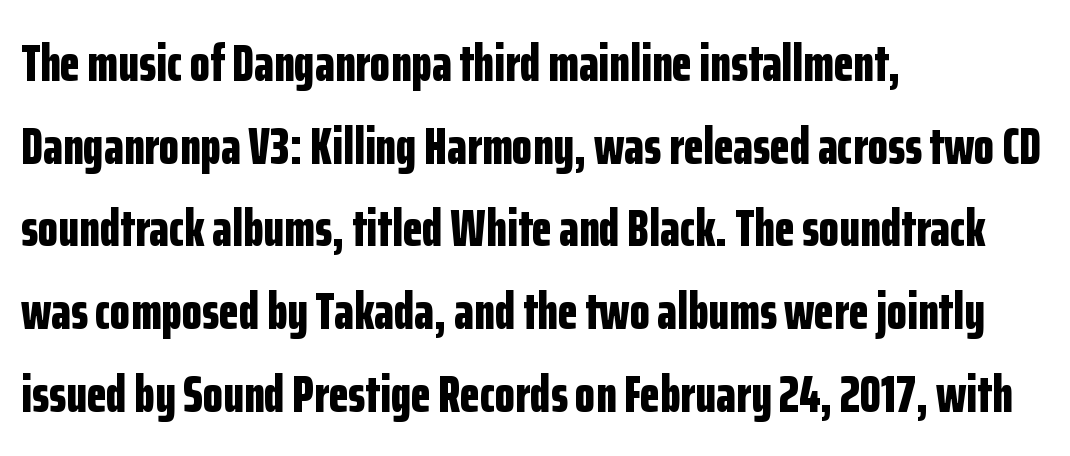
If you measured baseline to baseline, you'd find a middling distance. What kind of face is this? One without serifs — a sans. Letter spacing: default. The baseline area is clear.
